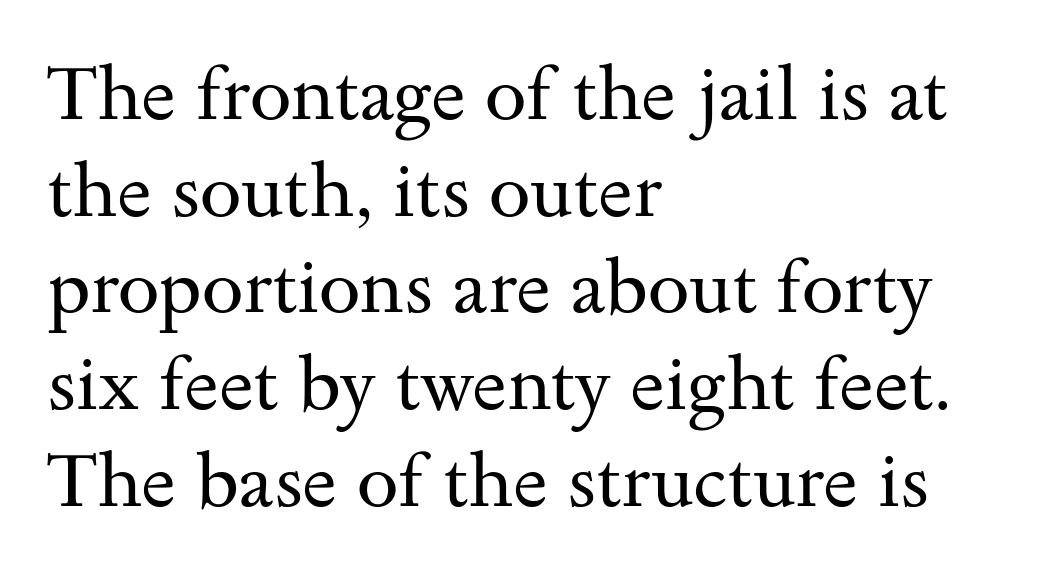
{"serif": "yes", "italic": "no", "bold": "no", "weight": "regular", "width": "wide", "stroke_contrast": "medium", "x_height": "small", "monospaced": "no", "underline": "no", "align": "left", "line_spacing": "normal", "line_spacing_ratio": 1.29, "letter_spacing": "normal", "letter_spacing_em": 0.0, "glyph_px": 75}
